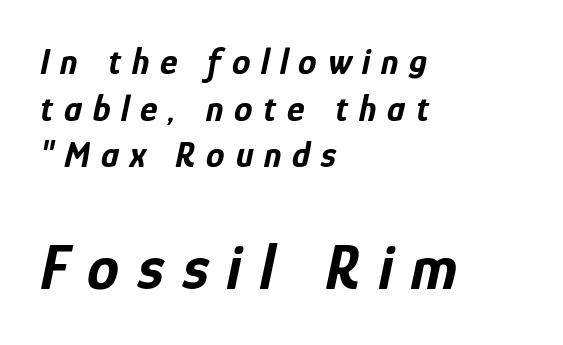
The specimen omits any rule beneath the text block's lines. When letters slant like this, we call the style italic. Think of a printed novel: that variable character pitch is what you see here. Is the type bold? Yes — the strokes are clearly thick and heavy.
